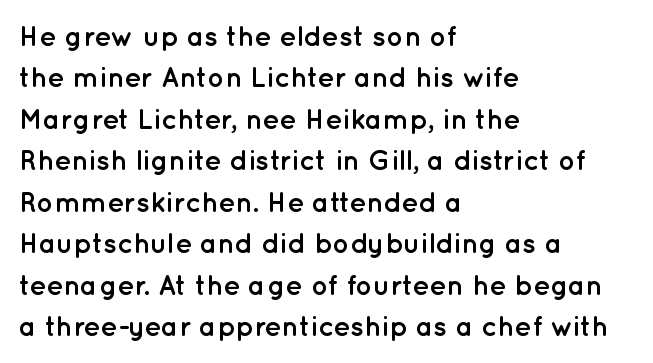
{"serif": "no", "italic": "no", "bold": "yes", "weight": "semibold", "width": "normal", "stroke_contrast": "low", "x_height": "medium", "monospaced": "no", "underline": "no", "align": "left", "line_spacing": "normal", "line_spacing_ratio": 1.48, "letter_spacing": "normal", "letter_spacing_em": 0.0, "glyph_px": 28}
